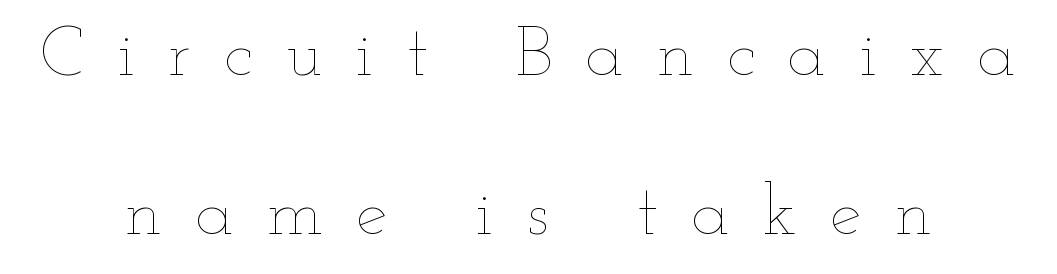
The image shows 71 px thin, wide type, upright; set centered, loose line spacing (2.24x), unusually wide letter spacing (+0.47 em), not underlined; low stroke contrast and a small x-height.
